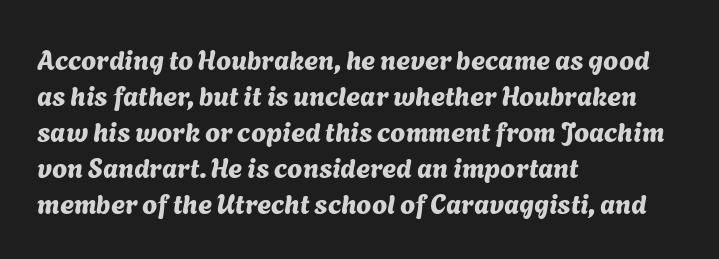
Nobody touched the tracking dial on this one. Which margin do the lines hug? The left one — the right edge is uneven. The passage shown is not underscored anywhere. Compared with typical paragraphs, the rows here are spaced about the same.
